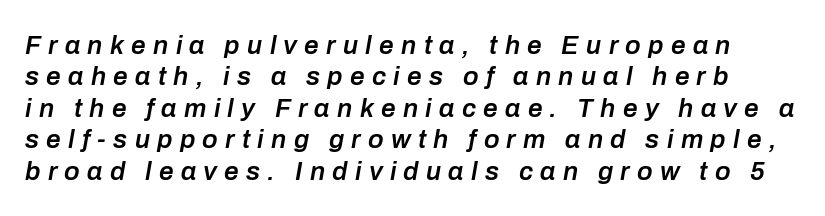
These lines have a slow, spaced-out rhythm from letter to letter. The rendering applies a slant to the glyphs. Words float on clear page, feet unadorned. Caption: semibold face, moderately heavy strokes.
